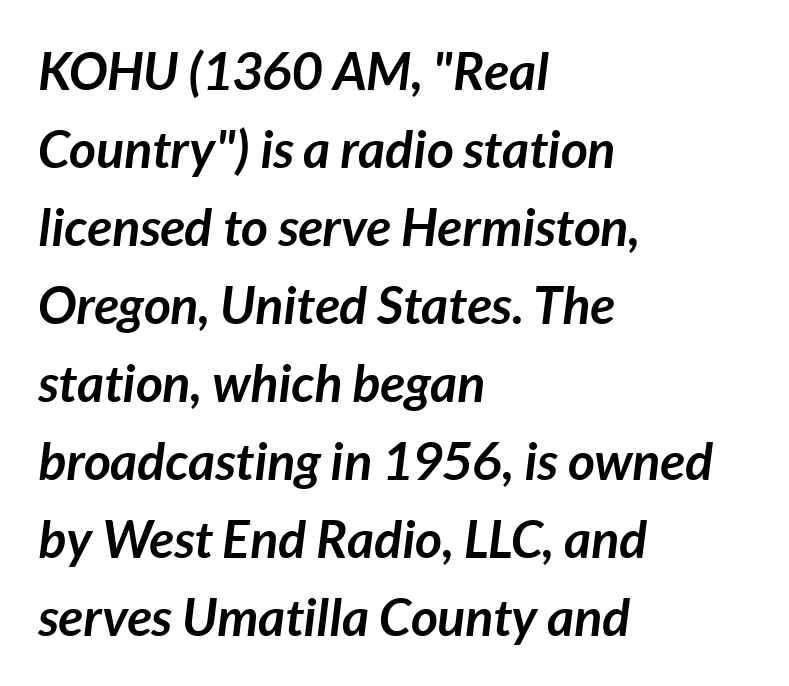
{"italic": "yes", "lean": "right", "slant_degrees": 7, "bold": "yes", "weight": "semibold", "width": "normal", "stroke_contrast": "low", "x_height": "medium", "monospaced": "no", "underline": "no", "align": "left", "line_spacing": "normal", "line_spacing_ratio": 1.5, "letter_spacing": "normal", "letter_spacing_em": 0.0, "glyph_px": 52}
